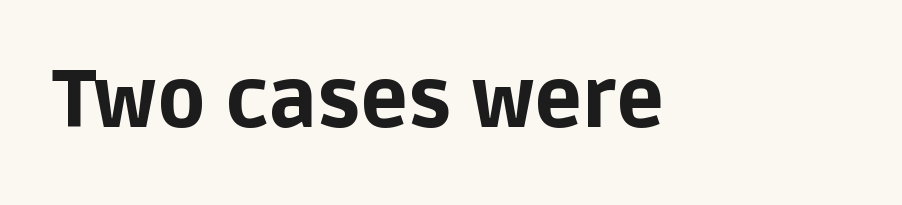
In terms of posture, this sample is upright. The letters carry no serifs — their stems end cleanly without finishing strokes. A full-strength bold gives these letters their thick strokes. Is this a fixed-width face? No — the glyphs have proportional, varying widths. These lines keep a tight, regular rhythm from letter to letter.
